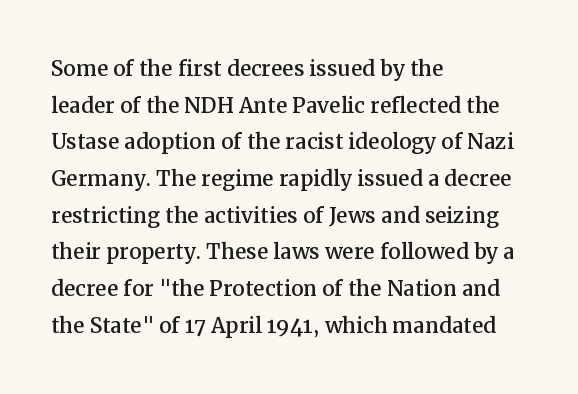
The image shows 28 px serif type, upright; set left-aligned, normal line spacing (1.31x), normal letter spacing, not underlined; medium stroke contrast and a medium x-height.
